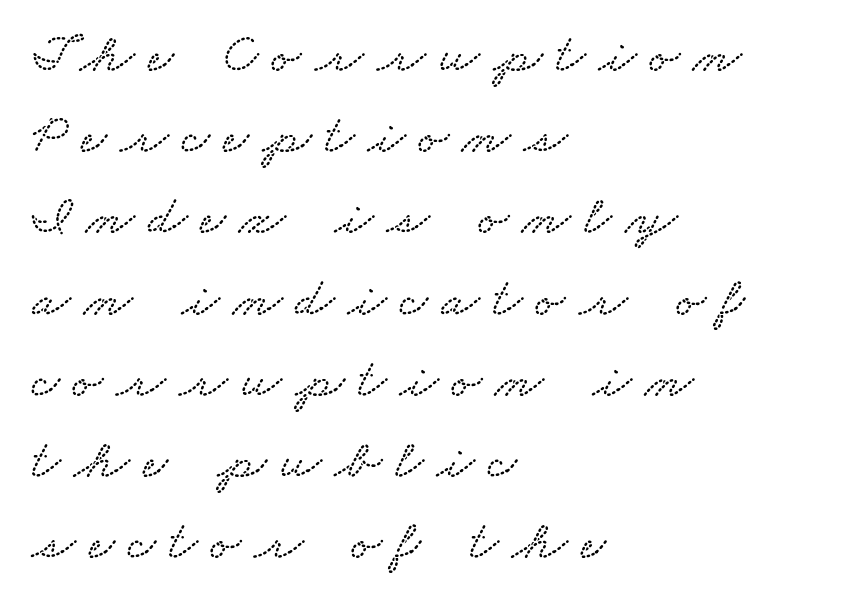
The image shows 56 px wide type; set left-aligned, normal line spacing (1.45x), unusually wide letter spacing (+0.24 em), not underlined; low stroke contrast and a small x-height.
